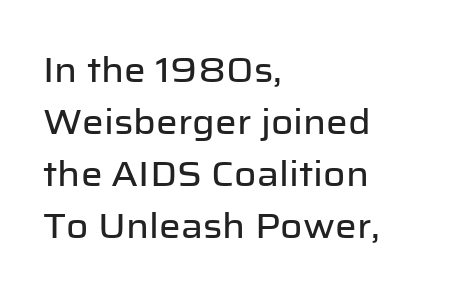
The rendering uses a moderate line-height, typical for paragraphs. A bare baseline throughout the passage. Classification — sans serif. Words appear dense and cohesive because spacing is normal. Reading down the block, your eye returns to a fixed left position each line.
